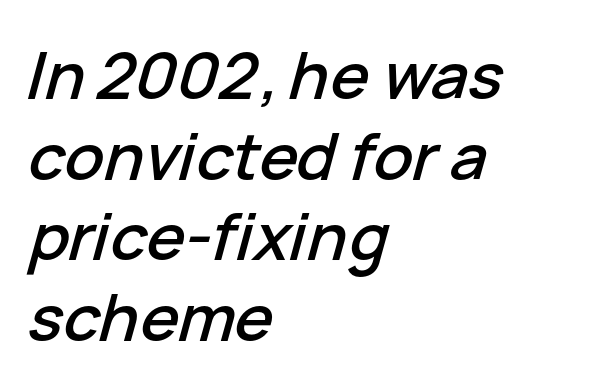
It's the slanting kind of type. The lines are quadded left. Nobody touched the tracking dial on this one. These lines are rendered in a variable-pitch font. Has an underline been added? It has not.
